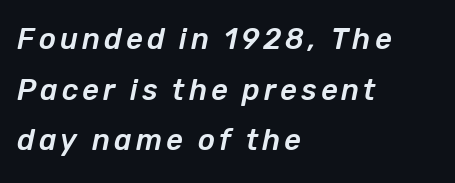
{"italic": "yes", "lean": "right", "slant_degrees": 12, "width": "normal", "stroke_contrast": "low", "x_height": "medium", "monospaced": "no", "underline": "no", "align": "left", "line_spacing_ratio": 1.75, "glyph_px": 29}
